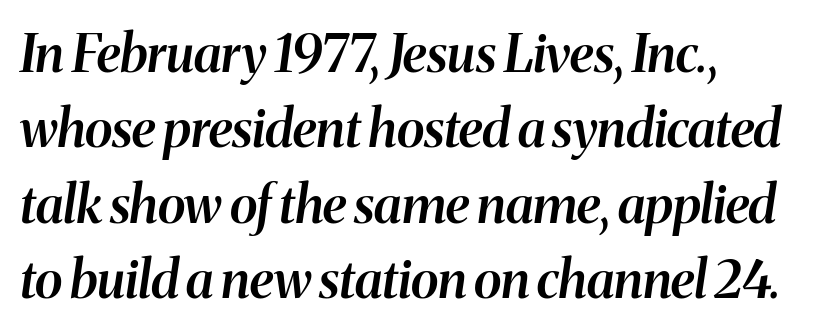
The image shows 52 px semibold type, italic (leaning right); set normal line spacing (1.45x), normal letter spacing, not underlined; medium stroke contrast and a medium x-height.
